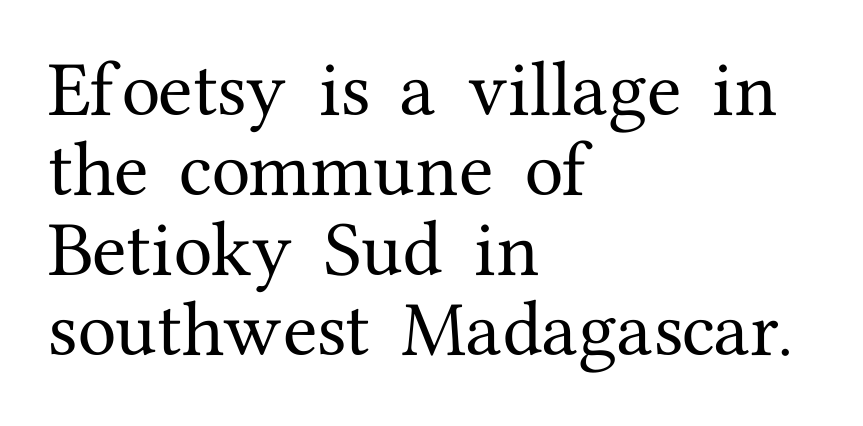
This rendering features lettering with no underline. Posture: vertical. The designer left line spacing at the default. Is this a fixed-width face? No — the glyphs have proportional, varying widths. There is no visible air inserted between adjacent glyphs. Each line starts at the same left margin while the right side varies.
